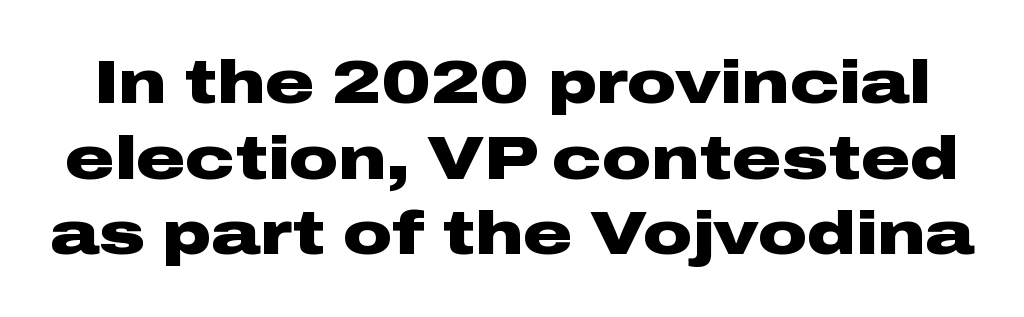
The image shows 61 px heavy, wide sans-serif type, upright; set line spacing 1.24x, normal letter spacing, not underlined; low stroke contrast and a medium x-height.
